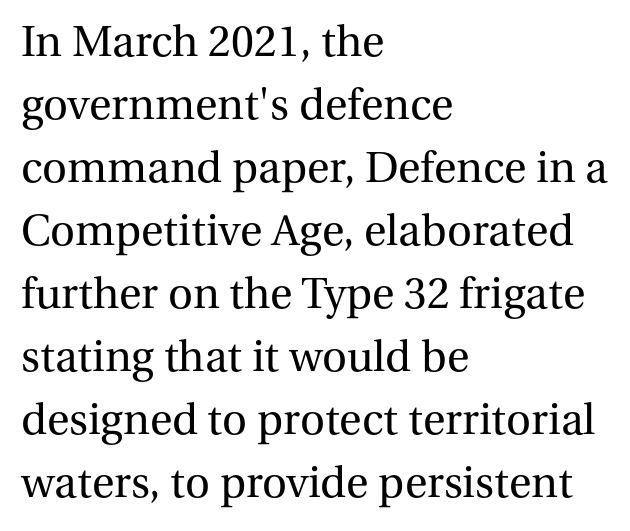
Q: Is the text bold? A: No.
Q: Is the text italic (slanted)? A: No, it is upright.
Q: Is the typeface a serif or a sans-serif typeface? A: Serif.
Q: Is the text underlined? A: No.
Q: How is the paragraph aligned? A: Left-aligned.
Q: Is the spacing between letters normal or unusually wide? A: Normal.
Q: Is the spacing between lines tight, normal or loose? A: Normal.
Q: Width (condensed, normal, or wide)? A: Normal.
Q: Stroke contrast? A: Medium.
Q: x-height? A: Medium.
Q: Monospaced? A: No.
